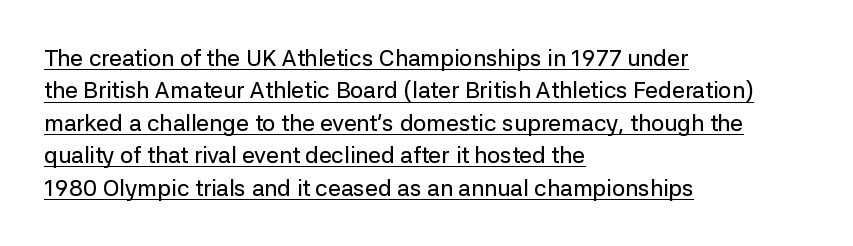
The image shows 23 px text type, upright; set left-aligned, normal line spacing (1.41x), normal letter spacing, underlined.
